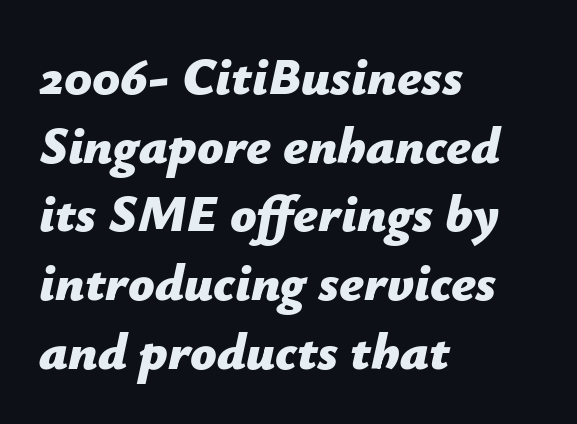
{"italic": "yes", "lean": "right", "slant_degrees": 12, "bold": "yes", "weight": "bold", "width": "normal", "stroke_contrast": "low", "x_height": "medium", "monospaced": "no", "underline": "no", "align": "left", "line_spacing": "normal", "line_spacing_ratio": 1.32, "letter_spacing": "normal", "letter_spacing_em": 0.0, "glyph_px": 52}
